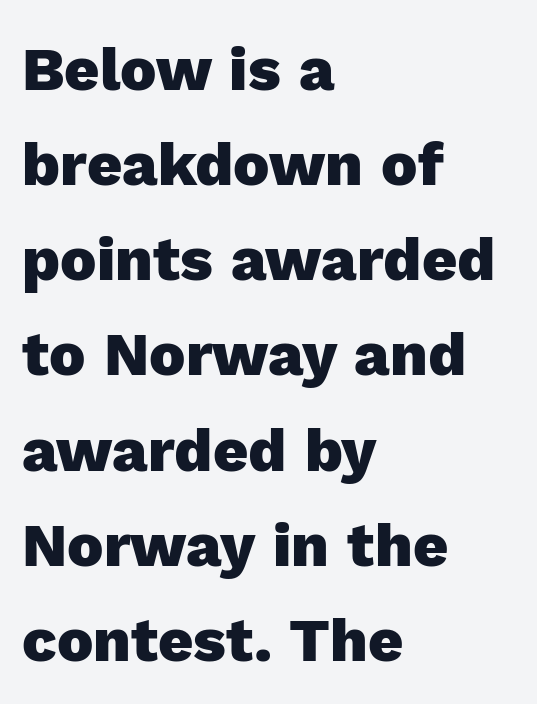
The passage is arranged the way most books set body copy — flush left. The tracking reads as untouched default to a designer's eye. The specimen reads as upright at a glance. Whoever set this chose a conventional vertical rhythm.
